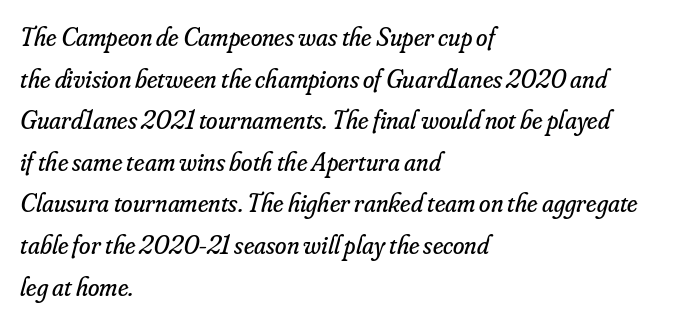
The image shows 26 px text type, italic (leaning right); set left-aligned, normal line spacing (1.6x), normal letter spacing, not underlined.
